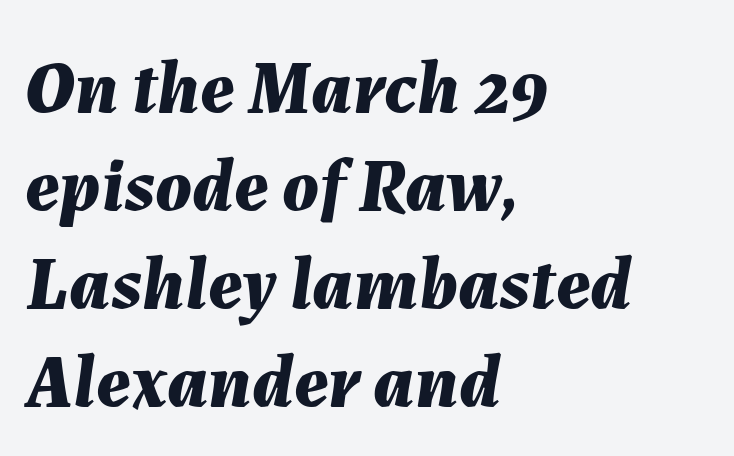
{"italic": "yes", "lean": "right", "slant_degrees": 7, "bold": "yes", "weight": "bold", "width": "normal", "stroke_contrast": "medium", "x_height": "medium", "monospaced": "no", "underline": "no", "align": "left", "line_spacing": "normal", "line_spacing_ratio": 1.29, "letter_spacing": "normal", "letter_spacing_em": 0.0, "glyph_px": 76}
